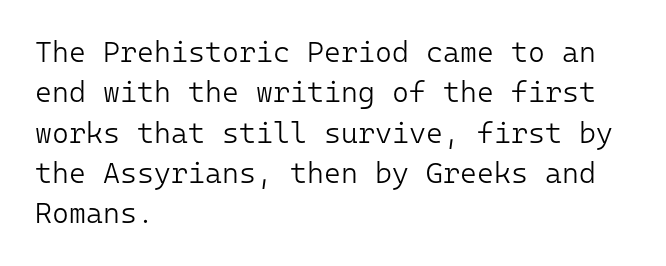
Q: Is the text bold? A: No.
Q: Is the text italic (slanted)? A: No, it is upright.
Q: Is the typeface a serif or a sans-serif typeface? A: Sans-serif.
Q: Is the text underlined? A: No.
Q: How is the paragraph aligned? A: Left-aligned.
Q: Is the spacing between letters normal or unusually wide? A: Normal.
Q: Is the spacing between lines tight, normal or loose? A: Normal.
Q: Width (condensed, normal, or wide)? A: Normal.
Q: Stroke contrast? A: Low.
Q: x-height? A: Medium.
Q: Monospaced? A: Yes.
